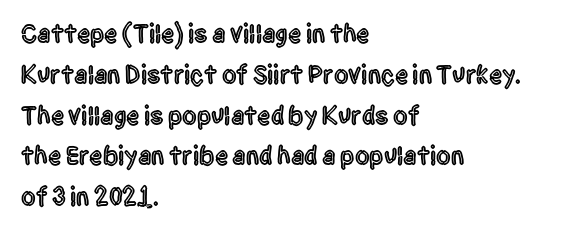
{"italic": "no", "underline": "no", "align": "left", "line_spacing": "normal", "line_spacing_ratio": 1.57, "letter_spacing": "normal", "letter_spacing_em": 0.0, "glyph_px": 26}
